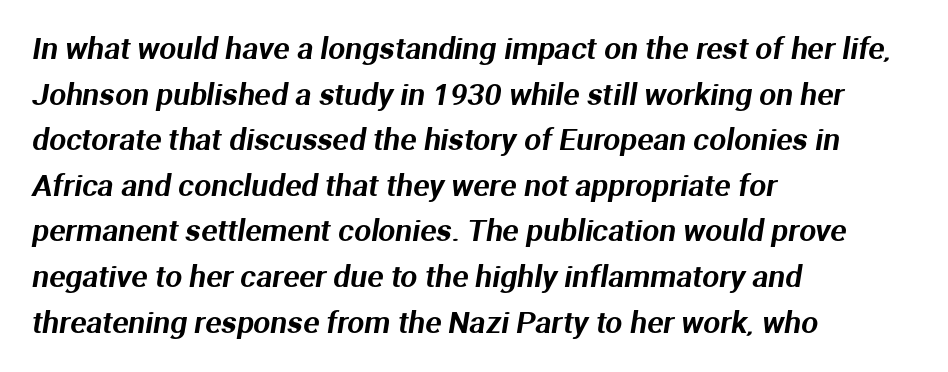
Q: Is the typeface a serif or a sans-serif typeface? A: Sans-serif.
Q: Is the text underlined? A: No.
Q: How is the paragraph aligned? A: Left-aligned.
Q: Is the spacing between letters normal or unusually wide? A: Normal.
Q: Is the spacing between lines tight, normal or loose? A: Normal.
Q: Width (condensed, normal, or wide)? A: Normal.
Q: Stroke contrast? A: Medium.
Q: x-height? A: Medium.
Q: Monospaced? A: No.
